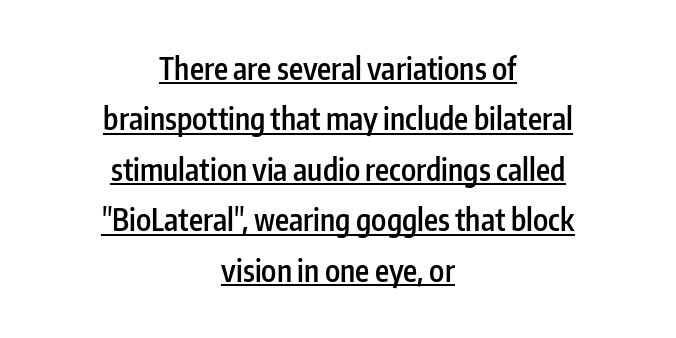
Q: Is the text bold? A: Semi-bold.
Q: Is the text italic (slanted)? A: No, it is upright.
Q: Is the typeface a serif or a sans-serif typeface? A: Sans-serif.
Q: Is the text underlined? A: Yes.
Q: How is the paragraph aligned? A: Centered.
Q: Is the spacing between letters normal or unusually wide? A: Normal.
Q: Is the spacing between lines tight, normal or loose? A: Normal.
Q: Width (condensed, normal, or wide)? A: Condensed.
Q: Stroke contrast? A: Low.
Q: x-height? A: Medium.
Q: Monospaced? A: No.
